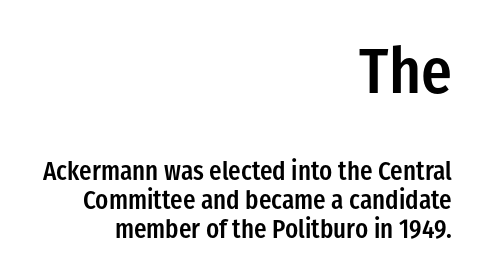
Q: Is the text bold? A: Semi-bold.
Q: Is the text italic (slanted)? A: No, it is upright.
Q: Is the typeface a serif or a sans-serif typeface? A: Sans-serif.
Q: Is the text underlined? A: No.
Q: How is the paragraph aligned? A: Right-aligned.
Q: Is the spacing between letters normal or unusually wide? A: Normal.
Q: Is the spacing between lines tight, normal or loose? A: Tight.
Q: Which block of text is set in a larger size, the first (top) or the second (bottom)? A: The first (top) one.
Q: Width (condensed, normal, or wide)? A: Condensed.
Q: Stroke contrast? A: Low.
Q: x-height? A: Medium.
Q: Monospaced? A: No.
